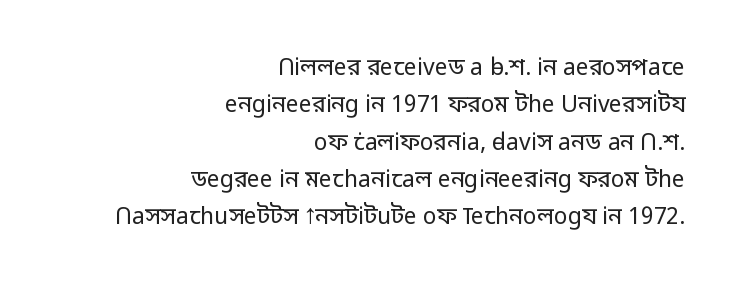
{"italic": "no", "bold": "no", "underline": "no", "align": "right", "line_spacing": "normal", "line_spacing_ratio": 1.62, "letter_spacing": "normal", "letter_spacing_em": 0.0, "glyph_px": 23}
